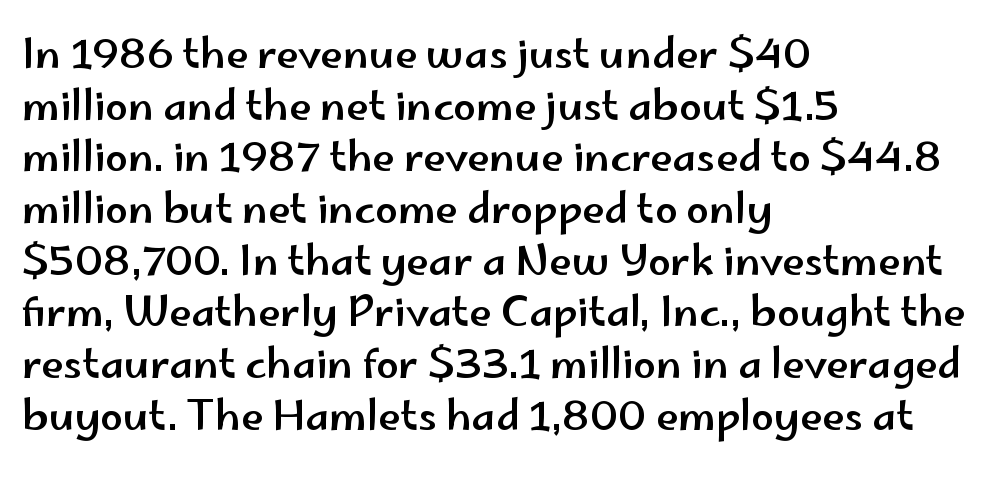
Serif or sans? Sans — the stroke terminals are bare. Is the letter spacing exaggerated? No — it looks like the ordinary default. These lines stack with their left ends in a neat column. The face used here is proportionally spaced, like ordinary book or web type.
